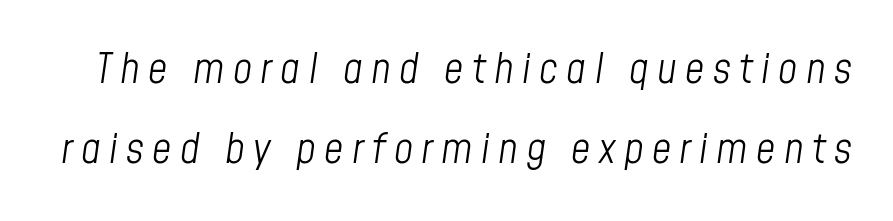
Q: Is the text bold? A: No.
Q: Is the text italic (slanted)? A: Yes, it leans right by about 8 degrees.
Q: Is the text underlined? A: No.
Q: Is the spacing between letters normal or unusually wide? A: Unusually wide.
Q: Is the spacing between lines tight, normal or loose? A: Loose.
Q: Width (condensed, normal, or wide)? A: Condensed.
Q: Stroke contrast? A: Low.
Q: x-height? A: Medium.
Q: Monospaced? A: No.
